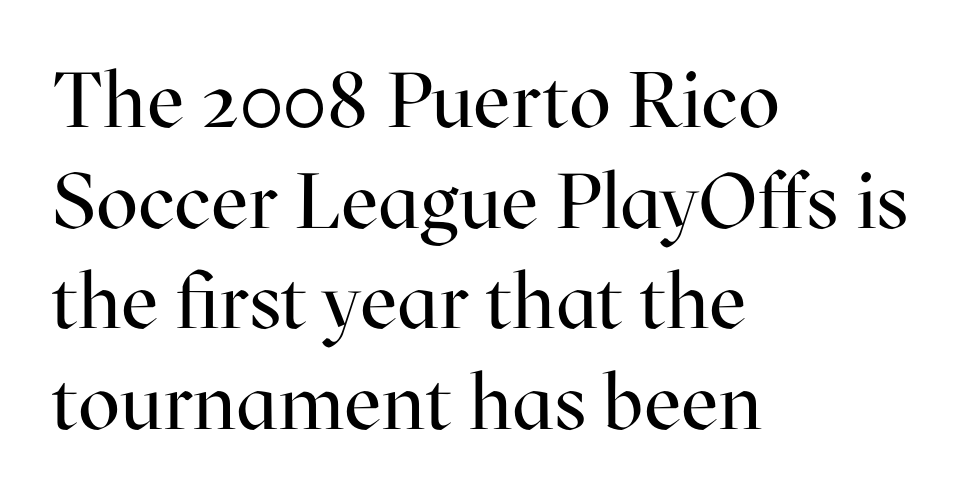
Q: Is the text bold? A: No.
Q: Is the text italic (slanted)? A: No, it is upright.
Q: Is the typeface a serif or a sans-serif typeface? A: Serif.
Q: Is the text underlined? A: No.
Q: How is the paragraph aligned? A: Left-aligned.
Q: Is the spacing between letters normal or unusually wide? A: Normal.
Q: Is the spacing between lines tight, normal or loose? A: Normal.
Q: Width (condensed, normal, or wide)? A: Normal.
Q: Stroke contrast? A: High.
Q: x-height? A: Medium.
Q: Monospaced? A: No.
